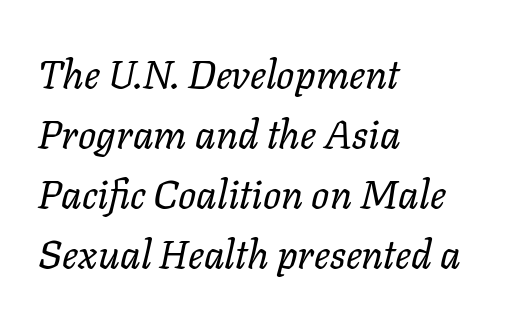
{"italic": "yes", "lean": "right", "slant_degrees": 11, "bold": "no", "weight": "regular", "width": "normal", "stroke_contrast": "low", "x_height": "medium", "monospaced": "no", "underline": "no", "align": "left", "line_spacing": "normal", "line_spacing_ratio": 1.5, "letter_spacing": "normal", "letter_spacing_em": 0.0, "glyph_px": 40}
